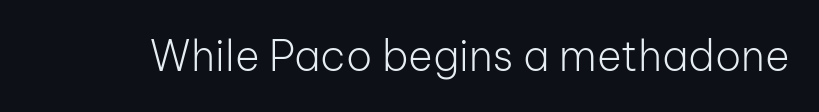
Descender tails drop into unmarked territory. The typeface chosen for these lines omits serifs. This is not heavy type; no bold has been used. Observe the ordinary spacing: letters are neighbours, not strangers. Tall strokes in this sample are plumb rather than angled.
